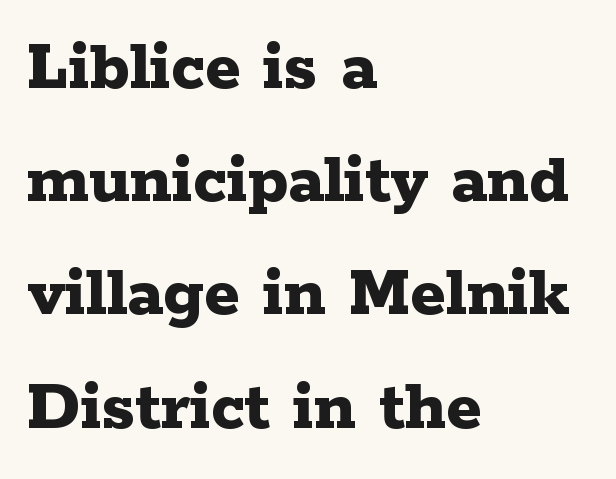
The image shows 74 px bold, wide serif type, upright; set left-aligned, normal line spacing (1.53x), normal letter spacing, not underlined; low stroke contrast and a medium x-height.
